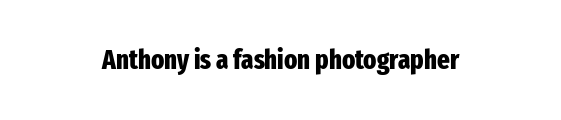
The image shows 27 px bold type, upright; set normal letter spacing, not underlined.
